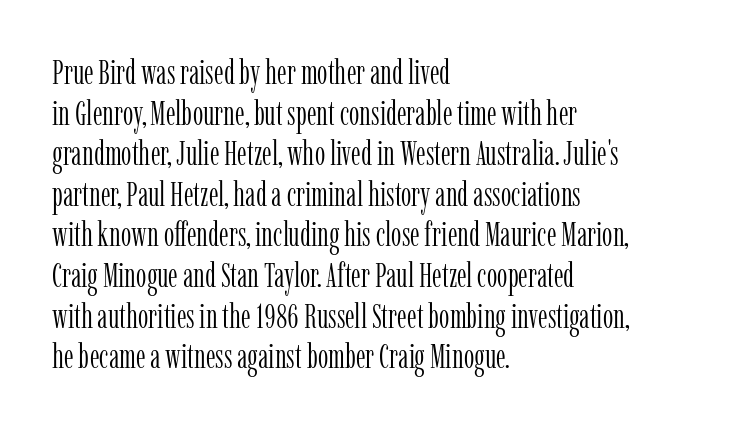
The image shows 33 px light, condensed serif type, upright; set left-aligned, line spacing 1.23x, normal letter spacing, not underlined; low stroke contrast and a medium x-height.
